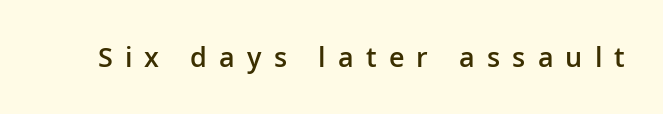
The image shows 27 px text type, upright; set unusually wide letter spacing (+0.45 em), not underlined.
